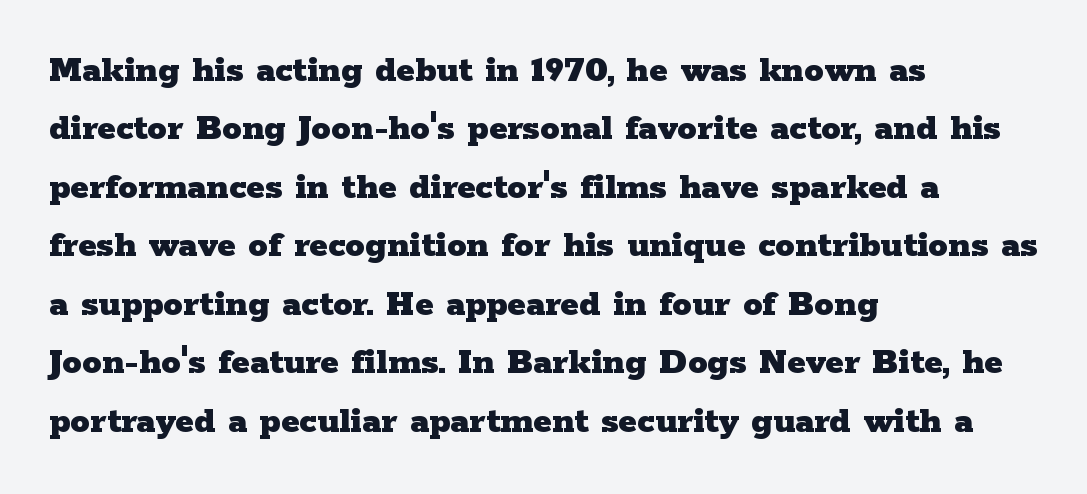
{"serif": "yes", "italic": "no", "bold": "yes", "weight": "heavy", "width": "wide", "stroke_contrast": "low", "x_height": "medium", "monospaced": "no", "underline": "no", "align": "left", "line_spacing": "normal", "line_spacing_ratio": 1.5, "letter_spacing": "normal", "letter_spacing_em": 0.0, "glyph_px": 39}
